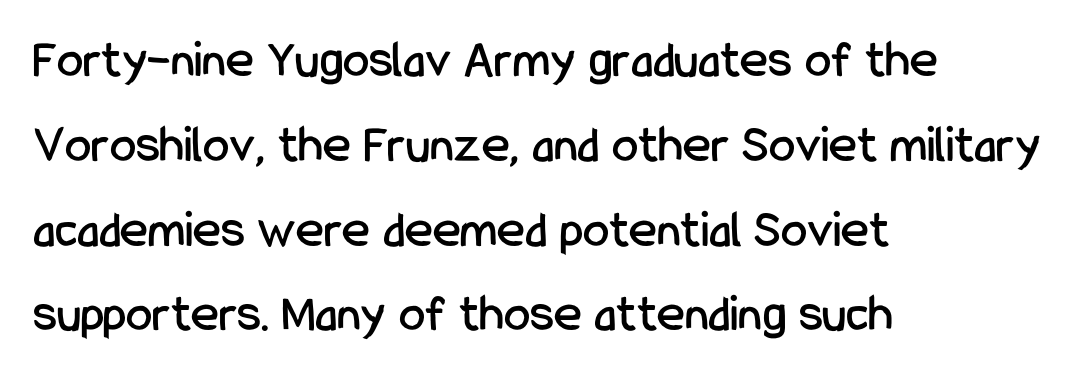
Q: Is the text italic (slanted)? A: No, it is upright.
Q: Is the typeface a serif or a sans-serif typeface? A: Sans-serif.
Q: Is the text underlined? A: No.
Q: How is the paragraph aligned? A: Left-aligned.
Q: Is the spacing between letters normal or unusually wide? A: Normal.
Q: Is the spacing between lines tight, normal or loose? A: Normal.
Q: Width (condensed, normal, or wide)? A: Condensed.
Q: Stroke contrast? A: Low.
Q: x-height? A: Medium.
Q: Monospaced? A: No.
